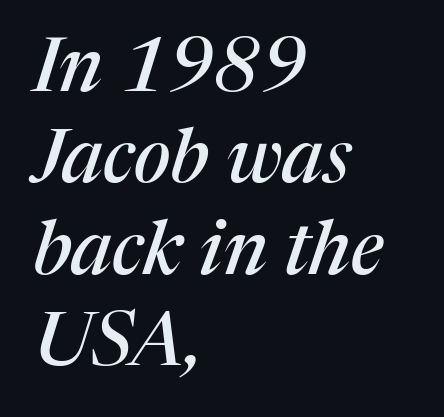
{"serif": "yes", "italic": "yes", "lean": "right", "slant_degrees": 17, "width": "normal", "stroke_contrast": "medium", "x_height": "medium", "monospaced": "no", "underline": "no", "align": "left", "line_spacing_ratio": 1.22, "letter_spacing": "normal", "letter_spacing_em": 0.0, "glyph_px": 75}
